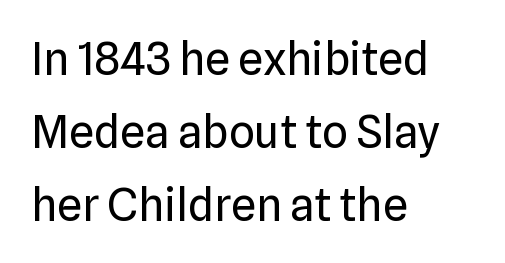
The image shows 45 px regular-weight sans-serif type, upright; set left-aligned, normal line spacing (1.62x), normal letter spacing, not underlined; low stroke contrast and a medium x-height.
